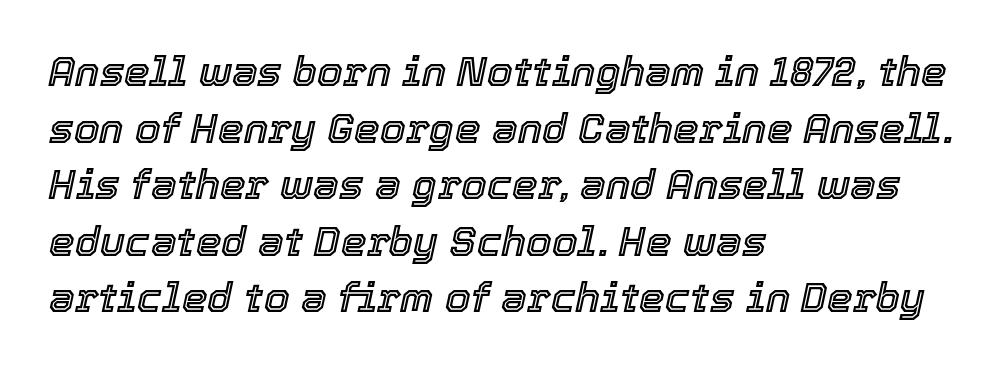
Q: Is the text italic (slanted)? A: Yes, it leans right by about 12 degrees.
Q: Is the text underlined? A: No.
Q: How is the paragraph aligned? A: Left-aligned.
Q: Is the spacing between letters normal or unusually wide? A: Normal.
Q: Is the spacing between lines tight, normal or loose? A: Normal.
Q: Width (condensed, normal, or wide)? A: Normal.
Q: x-height? A: Medium.
Q: Monospaced? A: No.
